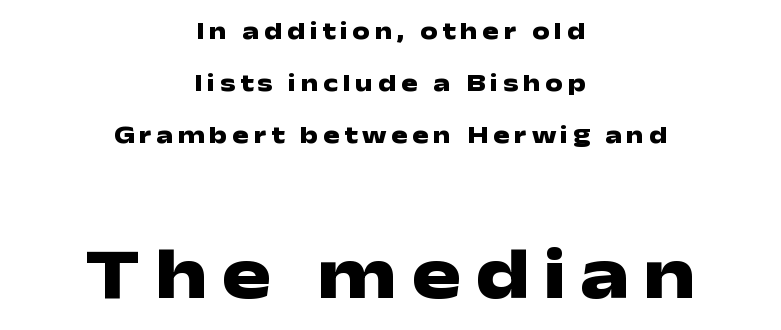
In terms of weight, the rendering is a true, heavy bold. The rendering positions every line midway between the sides. These lines are rendered in a variable-pitch font. Size hierarchy here favors the trailing block over the leading one. The lettering stays uniformly vertical, giving the passage a roman look.
